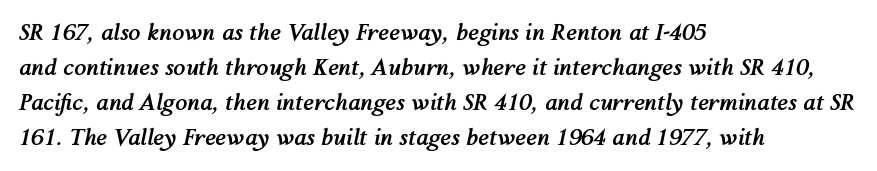
The image shows 22 px bold type, italic (leaning right); set left-aligned, normal line spacing (1.59x), normal letter spacing, not underlined.
